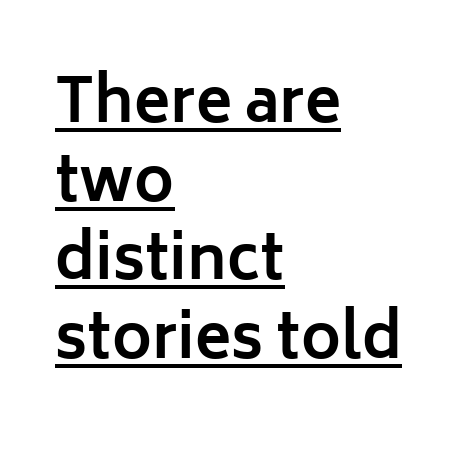
Q: Is the text bold? A: Yes.
Q: Is the text italic (slanted)? A: No, it is upright.
Q: Is the typeface a serif or a sans-serif typeface? A: Sans-serif.
Q: Is the text underlined? A: Yes.
Q: How is the paragraph aligned? A: Left-aligned.
Q: Is the spacing between letters normal or unusually wide? A: Normal.
Q: Is the spacing between lines tight, normal or loose? A: Normal.
Q: Width (condensed, normal, or wide)? A: Normal.
Q: Stroke contrast? A: Low.
Q: x-height? A: Medium.
Q: Monospaced? A: No.
